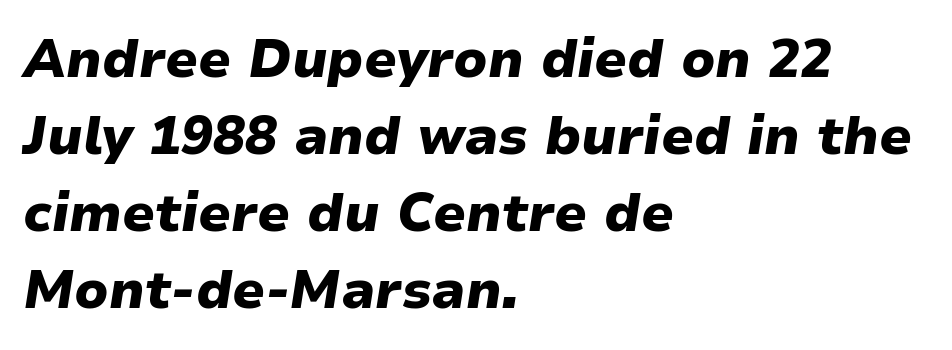
Q: Is the text bold? A: Yes.
Q: Is the text italic (slanted)? A: Yes, it leans right by about 9 degrees.
Q: Is the text underlined? A: No.
Q: How is the paragraph aligned? A: Left-aligned.
Q: Is the spacing between letters normal or unusually wide? A: Normal.
Q: Is the spacing between lines tight, normal or loose? A: Normal.
Q: Width (condensed, normal, or wide)? A: Normal.
Q: Stroke contrast? A: Low.
Q: x-height? A: Medium.
Q: Monospaced? A: No.
